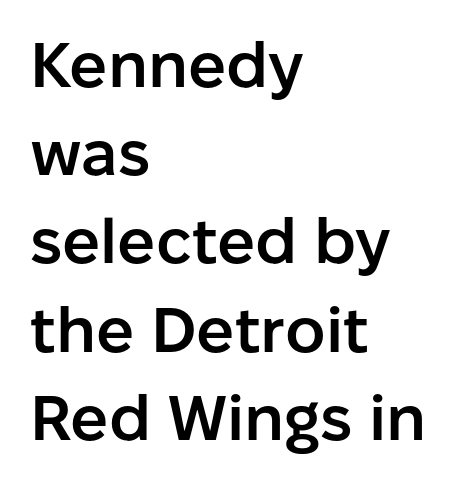
Has an underline been added? It has not. Varying glyph widths throughout — classic text-font behaviour. You can tell from the bare stems that sans-serif type was used. What stands out about the letter spacing? Nothing — it is the standard amount. Ordinary non-slanted type is in use. The ragged edge is on the right, which tells us the setting is flush left.
